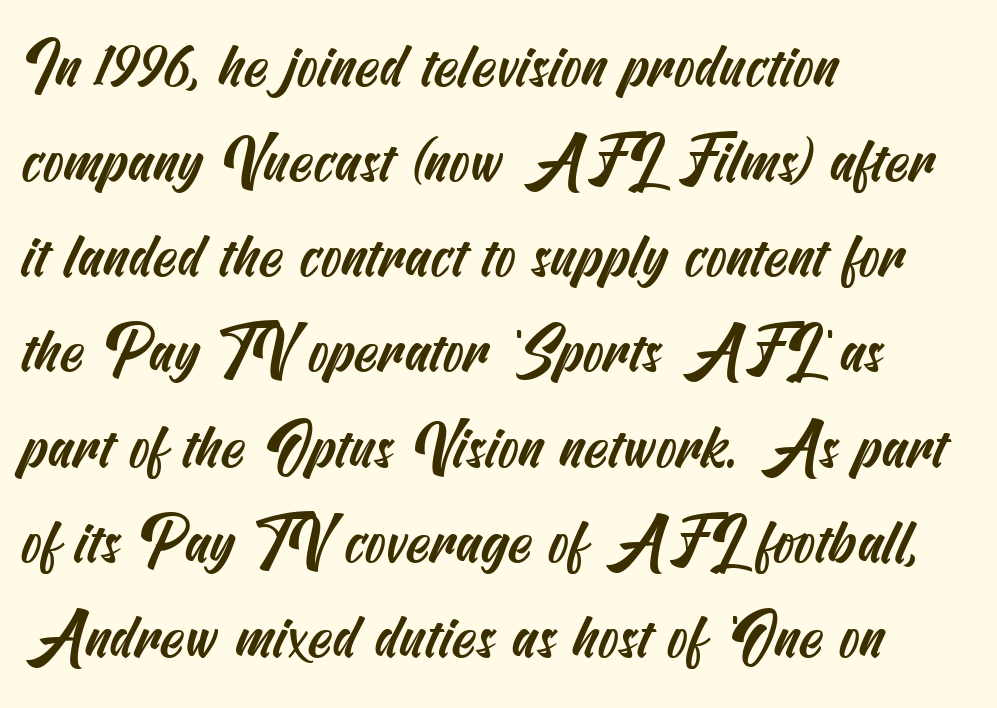
{"serif": "no", "width": "condensed", "stroke_contrast": "medium", "x_height": "small", "underline": "no", "align": "left", "line_spacing": "normal", "line_spacing_ratio": 1.56, "letter_spacing": "normal", "letter_spacing_em": 0.0, "glyph_px": 61}
